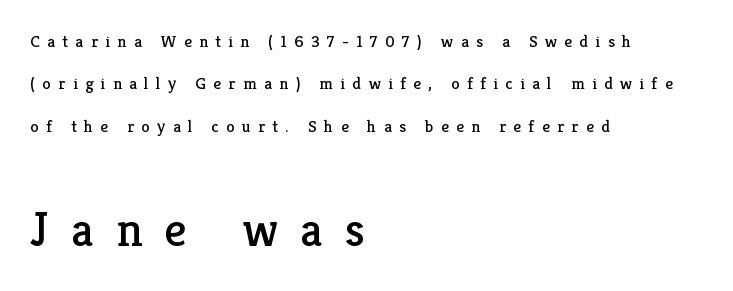
The letters are spread apart with noticeably loose tracking. Is this a fixed-width face? No — the glyphs have proportional, varying widths. The glyphs are unaccompanied by any horizontal stroke below them. Typeset ragged right — the left edge is the straight one. Every character sits straight up, as roman type does.
